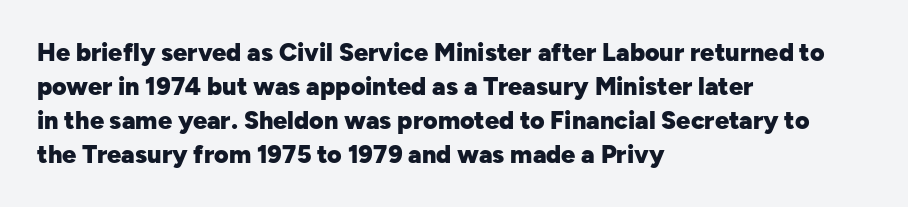
The image shows 25 px bold type, upright; set left-aligned, normal line spacing (1.36x), normal letter spacing, not underlined.
